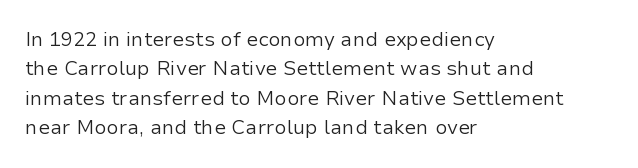
Look at the tracking — it's just the regular setting, nothing added. This sample keeps an unexceptional amount of space between lines. A typesetter would mark this as roman, not italic. Each row of text sits above clean, open space. Ink coverage per letter is moderate at most. This rendering uses left alignment, leaving the right contour irregular.
